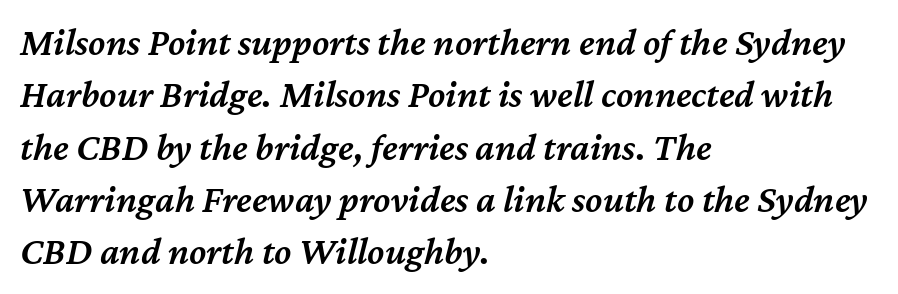
{"italic": "yes", "lean": "right", "slant_degrees": 12, "bold": "semi", "weight": "semibold", "width": "normal", "stroke_contrast": "medium", "x_height": "medium", "monospaced": "no", "underline": "no", "align": "left", "line_spacing": "normal", "line_spacing_ratio": 1.34, "letter_spacing": "normal", "letter_spacing_em": 0.0, "glyph_px": 39}
